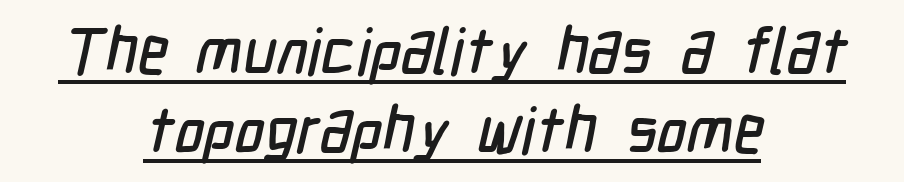
Q: Is the typeface a serif or a sans-serif typeface? A: Sans-serif.
Q: Is the text underlined? A: Yes.
Q: How is the paragraph aligned? A: Centered.
Q: Is the spacing between letters normal or unusually wide? A: Normal.
Q: Width (condensed, normal, or wide)? A: Condensed.
Q: Stroke contrast? A: Low.
Q: x-height? A: Medium.
Q: Monospaced? A: No.
